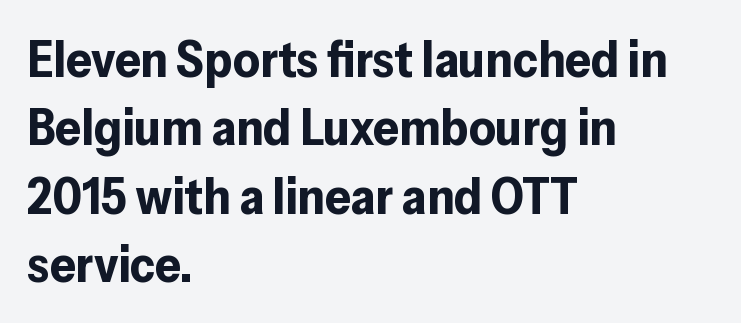
Characters follow at the spacing the type designer built in. Look at the stroke-to-counter ratio: heavy, a bold. A typesetter would call this leading conventional body-copy spacing. The space beneath each line is pristine and unruled.
